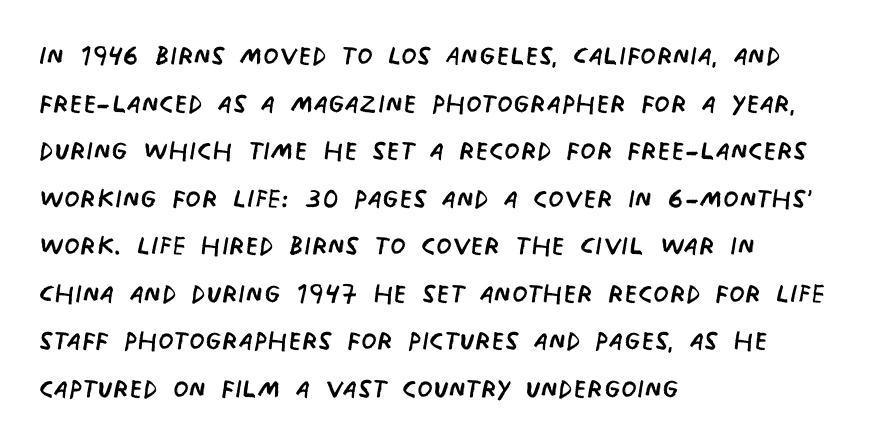
Reading down the column, the eye jumps a familiar distance to each next line. The text block is weighted toward the left margin, trailing off unevenly rightward. Varying glyph widths throughout — classic text-font behaviour. A light-to-regular cut is what we see here. The letters carry no serifs — their stems end cleanly without finishing strokes.
